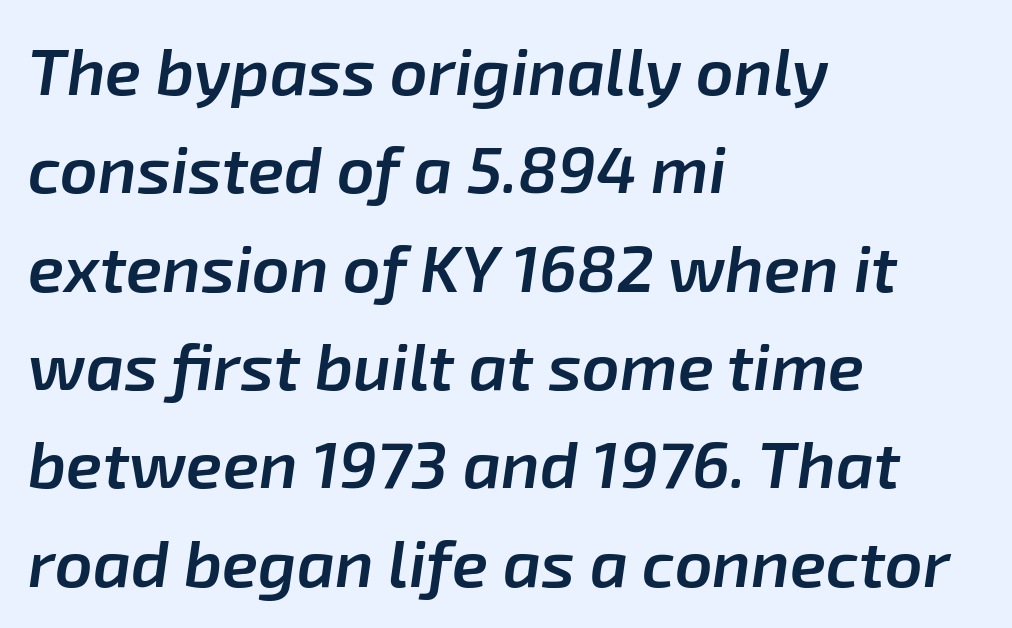
The image shows 66 px semibold type, italic (leaning right); set left-aligned, normal line spacing (1.49x), normal letter spacing, not underlined; low stroke contrast and a medium x-height.
